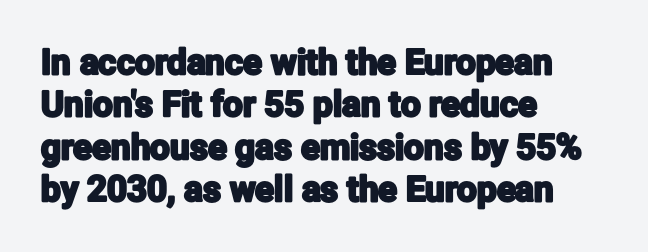
If you drew a ruler down the left edge, every line would touch it. The specimen omits any rule beneath the text block's lines. The face used here is a sans, in the tradition of grotesques and geometrics. The letters stand straight up with perfectly vertical stems. Nobody touched the tracking dial on this one. Proportional: the letters do not fall into vertical columns.
